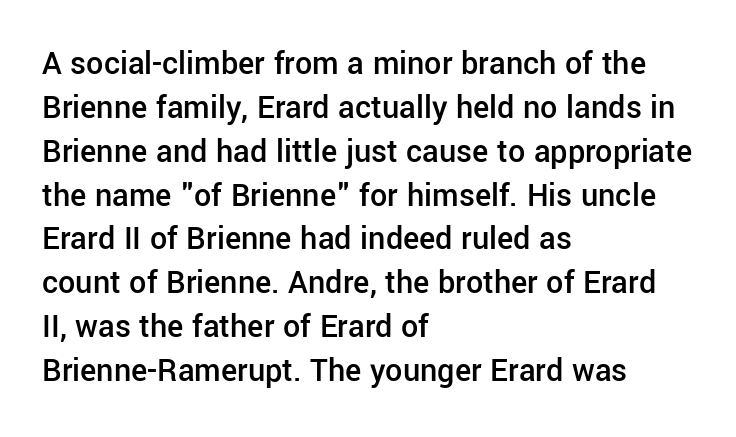
The image shows 34 px semibold sans-serif type, upright; set left-aligned, normal line spacing (1.29x), normal letter spacing, not underlined; low stroke contrast and a medium x-height.
